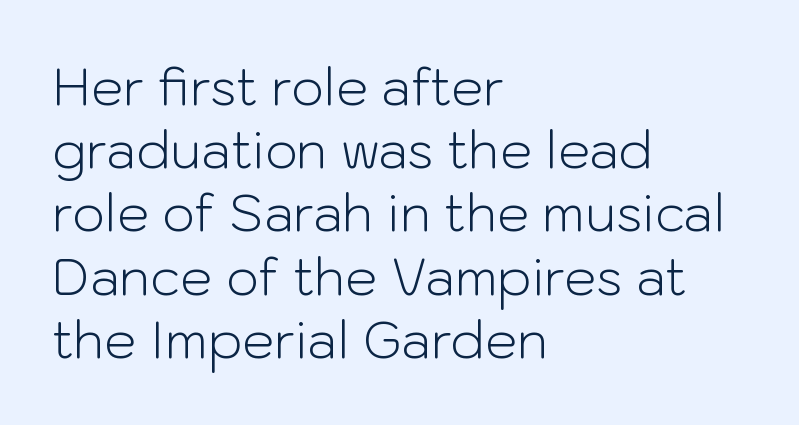
Is this a fixed-width face? No — the glyphs have proportional, varying widths. Serif or sans? Sans — the stroke terminals are bare. Every row of glyphs begins at an identical x-position on the left. The characters are drawn with everyday or finer stroke widths.
